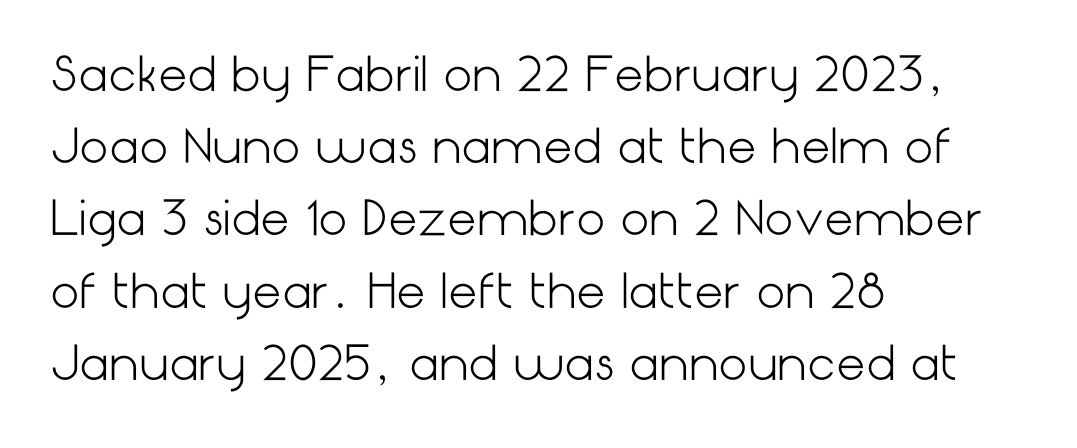
The image shows 46 px light sans-serif type, upright; set left-aligned, normal line spacing (1.57x), normal letter spacing, not underlined; low stroke contrast and a medium x-height.
